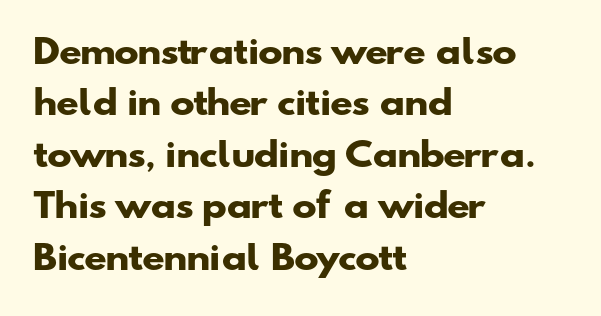
Q: Is the text bold? A: Yes.
Q: Is the typeface a serif or a sans-serif typeface? A: Sans-serif.
Q: Is the text underlined? A: No.
Q: How is the paragraph aligned? A: Left-aligned.
Q: Is the spacing between letters normal or unusually wide? A: Normal.
Q: Is the spacing between lines tight, normal or loose? A: Normal.
Q: Width (condensed, normal, or wide)? A: Wide.
Q: Stroke contrast? A: Low.
Q: x-height? A: Small.
Q: Monospaced? A: No.
